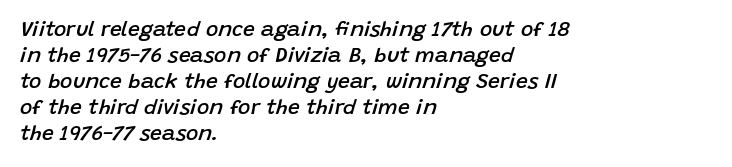
Q: Is the text bold? A: Semi-bold.
Q: Is the text italic (slanted)? A: Yes, it leans right by about 15 degrees.
Q: Is the text underlined? A: No.
Q: How is the paragraph aligned? A: Left-aligned.
Q: Is the spacing between letters normal or unusually wide? A: Normal.
